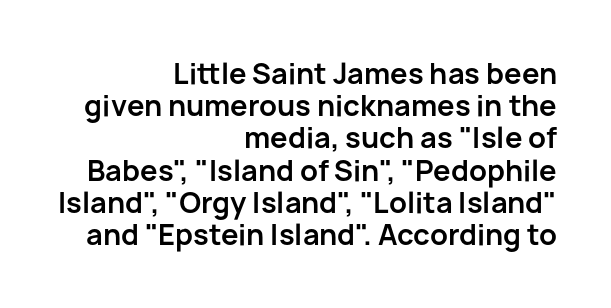
Q: Is the text bold? A: Yes.
Q: Is the text italic (slanted)? A: No, it is upright.
Q: Is the typeface a serif or a sans-serif typeface? A: Sans-serif.
Q: Is the text underlined? A: No.
Q: How is the paragraph aligned? A: Right-aligned.
Q: Is the spacing between letters normal or unusually wide? A: Normal.
Q: Is the spacing between lines tight, normal or loose? A: Tight.
Q: Width (condensed, normal, or wide)? A: Normal.
Q: Stroke contrast? A: Low.
Q: x-height? A: Medium.
Q: Monospaced? A: No.
